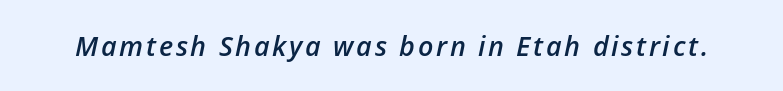
The image shows 27 px text type, italic (leaning right); set not underlined.
